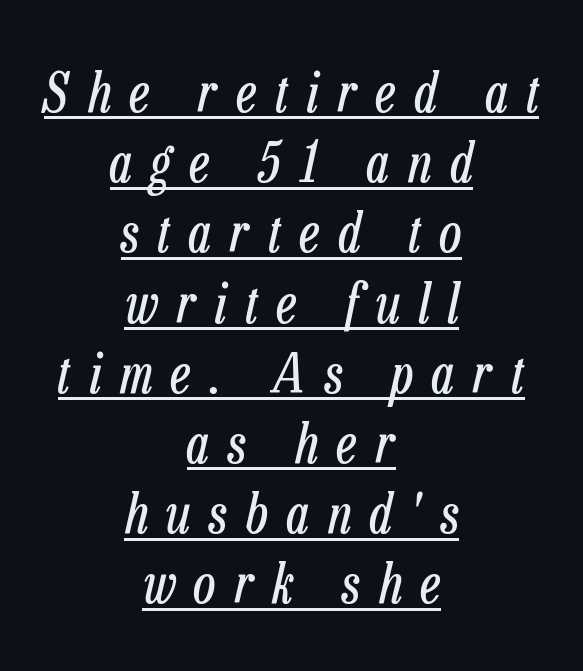
The rendering uses a moderate line-height, typical for paragraphs. Short note: letters widely spaced. Casual observation: everything's sitting right in the middle. Descenders here cross a horizontal rule under the line.
